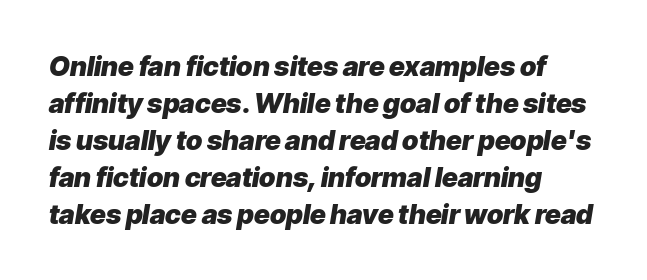
Q: Is the text bold? A: Yes.
Q: Is the text italic (slanted)? A: Yes, it leans right by about 9 degrees.
Q: Is the text underlined? A: No.
Q: How is the paragraph aligned? A: Left-aligned.
Q: Is the spacing between letters normal or unusually wide? A: Normal.
Q: Is the spacing between lines tight, normal or loose? A: Normal.
